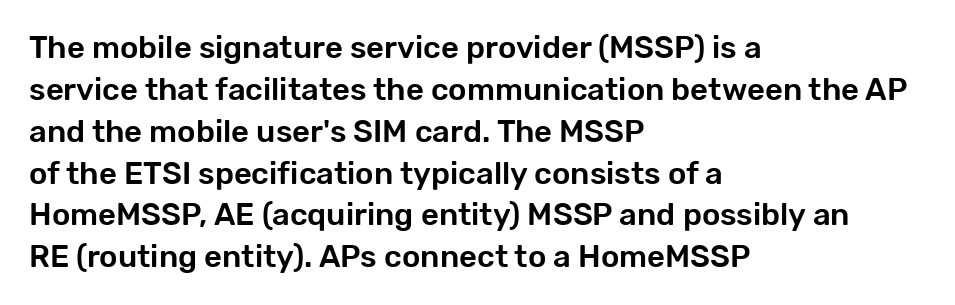
The image shows 31 px sans-serif type, upright; set left-aligned, normal line spacing (1.35x), normal letter spacing, not underlined; low stroke contrast and a medium x-height.
